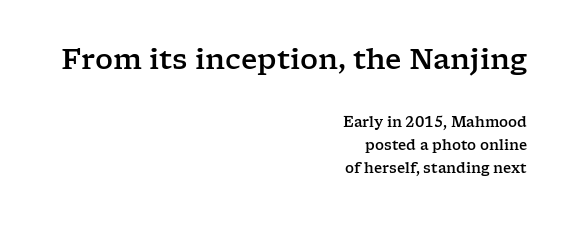
{"serif": "yes", "italic": "no", "width": "wide", "stroke_contrast": "low", "x_height": "medium", "monospaced": "no", "underline": "no", "align": "right", "line_spacing": "normal", "line_spacing_ratio": 1.66, "letter_spacing": "normal", "letter_spacing_em": 0.0, "larger_block": "first", "size_ratio": 2.0, "glyph_px": 28}
